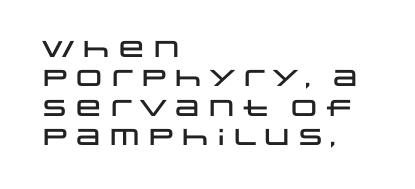
{"italic": "no", "underline": "no", "align": "left", "line_spacing": "normal", "line_spacing_ratio": 1.28, "letter_spacing": "normal", "letter_spacing_em": 0.0, "glyph_px": 23}
